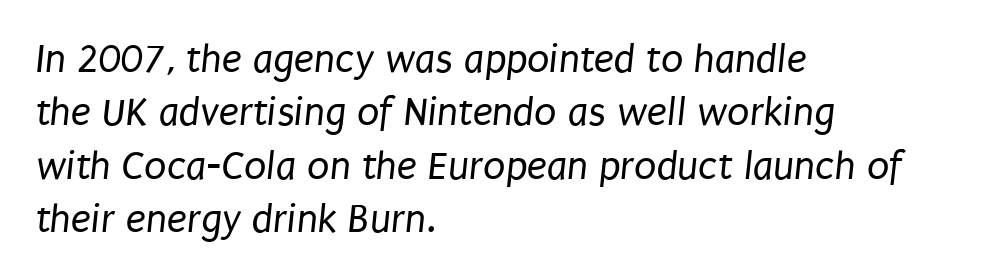
Notice how descenders clear the ascenders below comfortably — that's standard leading. Here the glyphs are tracked normally, forming tight word shapes. Is the type heavy? It reads as light-to-regular instead. All the whitespace from short lines collects on the right.
